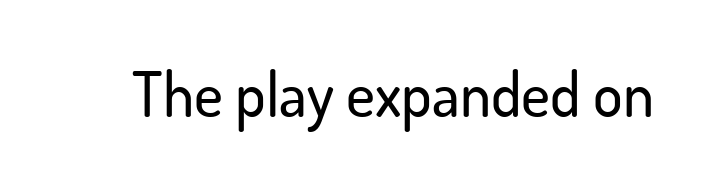
Any mark beneath the type? The region is blank. Stroke terminals: plain, sans-serif. Ascenders rise straight up at ninety degrees. These lines keep a tight, regular rhythm from letter to letter. The rendering uses natural spacing where letterforms have individual widths.
